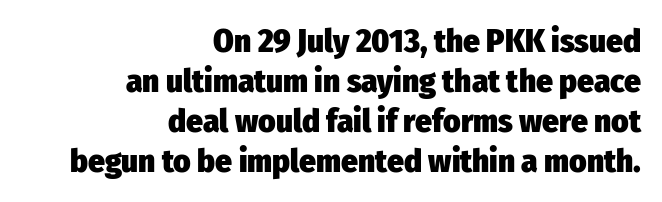
Q: Is the text bold? A: Yes.
Q: Is the text italic (slanted)? A: No, it is upright.
Q: Is the typeface a serif or a sans-serif typeface? A: Sans-serif.
Q: Is the text underlined? A: No.
Q: How is the paragraph aligned? A: Right-aligned.
Q: Is the spacing between letters normal or unusually wide? A: Normal.
Q: Width (condensed, normal, or wide)? A: Condensed.
Q: Stroke contrast? A: Low.
Q: x-height? A: Medium.
Q: Monospaced? A: No.
